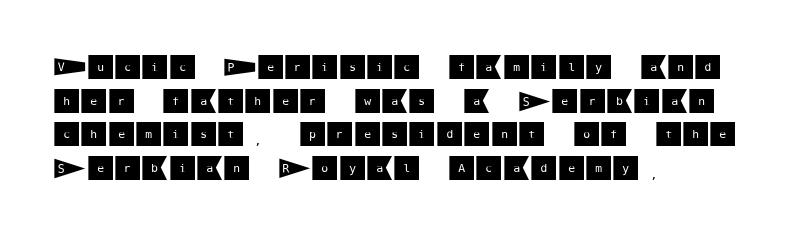
{"serif": "no", "italic": "no", "width": "normal", "stroke_contrast": "medium", "x_height": "large", "underline": "no", "align": "left", "line_spacing_ratio": 1.2, "letter_spacing": "normal", "letter_spacing_em": 0.0, "glyph_px": 28}
